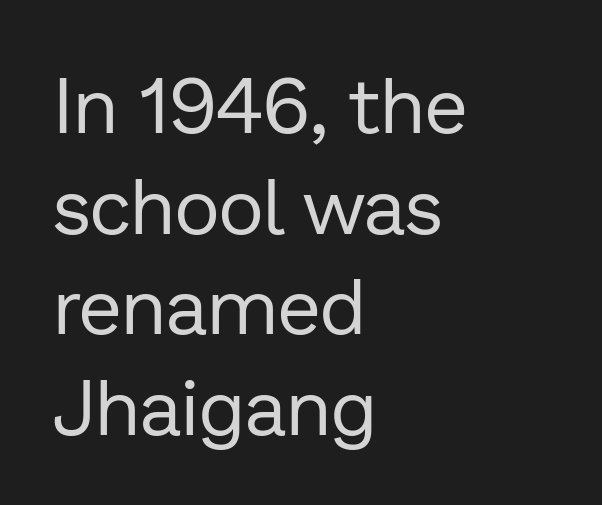
Q: Is the text bold? A: No.
Q: Is the text italic (slanted)? A: No, it is upright.
Q: Is the typeface a serif or a sans-serif typeface? A: Sans-serif.
Q: Is the text underlined? A: No.
Q: How is the paragraph aligned? A: Left-aligned.
Q: Is the spacing between letters normal or unusually wide? A: Normal.
Q: Is the spacing between lines tight, normal or loose? A: Normal.
Q: Width (condensed, normal, or wide)? A: Normal.
Q: Stroke contrast? A: Low.
Q: x-height? A: Medium.
Q: Monospaced? A: No.
